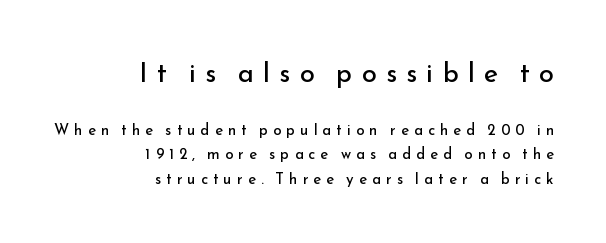
{"italic": "no", "bold": "no", "underline": "no", "align": "right", "line_spacing": "normal", "line_spacing_ratio": 1.64, "letter_spacing": "wide", "letter_spacing_em": 0.34, "larger_block": "first", "size_ratio": 1.8, "glyph_px": 27}
